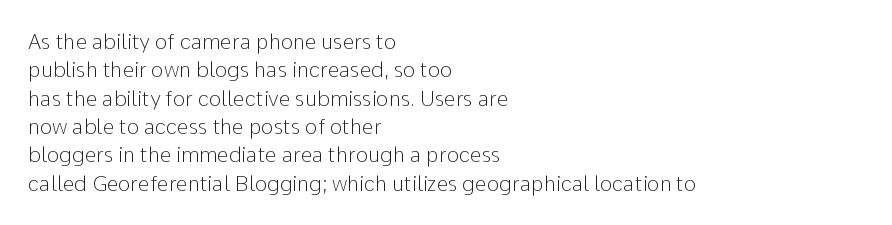
The image shows 21 px text type, upright; set left-aligned, normal line spacing (1.35x), normal letter spacing, not underlined.
